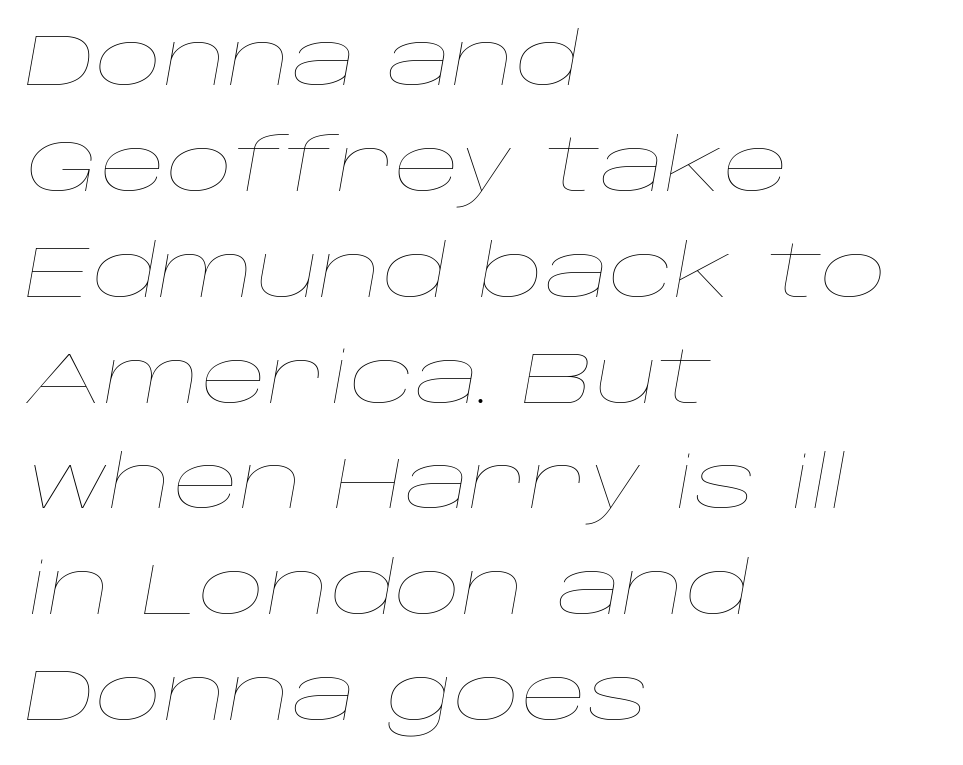
The image shows 73 px thin, wide type, italic (leaning right); set left-aligned, normal line spacing (1.45x), normal letter spacing, not underlined; low stroke contrast and a large x-height.
